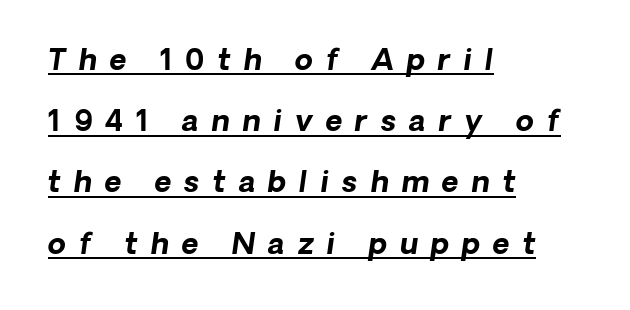
{"serif": "no", "bold": "yes", "weight": "bold", "width": "normal", "stroke_contrast": "low", "x_height": "medium", "monospaced": "no", "underline": "yes", "align": "left", "line_spacing": "loose", "line_spacing_ratio": 2.11, "letter_spacing": "wide", "letter_spacing_em": 0.45, "glyph_px": 29}
